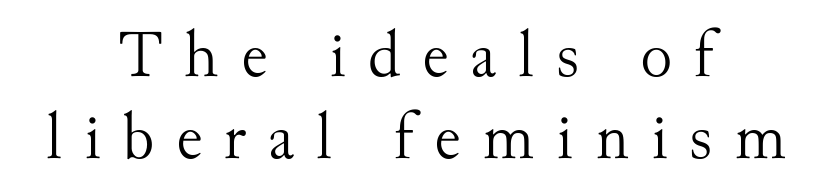
This is serif lettering, the kind often seen in printed books. This is the regular roman posture of the typeface. Words float on clear page, feet unadorned. The face used here is proportionally spaced, like ordinary book or web type.
